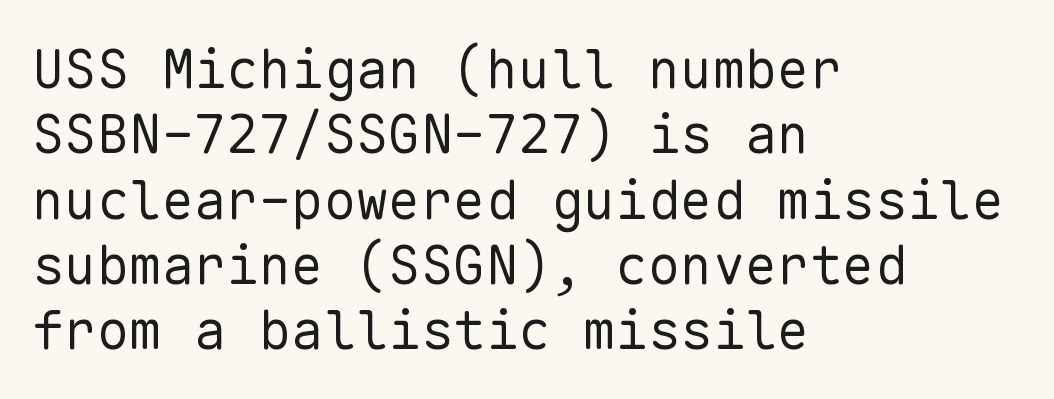
Nobody touched the tracking dial on this one. Think of a typewriter: that constant character pitch is what you see here. The words here are not underlined. Stems and bowls with no extra thickness — not bold. Is the block centered? No — it sits flush against the left margin.
